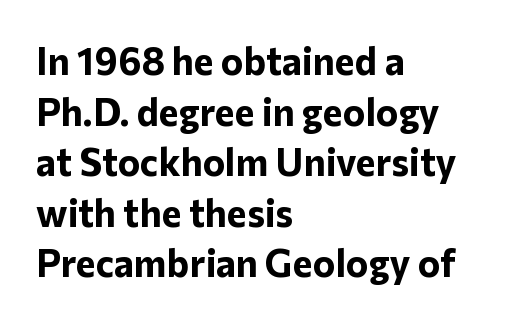
The image shows 38 px bold sans-serif type, upright; set left-aligned, normal line spacing (1.33x), normal letter spacing, not underlined; low stroke contrast and a medium x-height.
